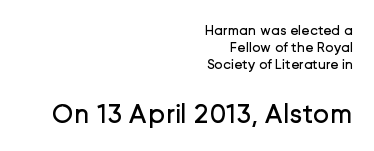
Line ends are locked; line starts wander. Look at the tracking — it's just the regular setting, nothing added. Visually, the bottom section dominates because its glyphs are scaled up. Plain, unruled lines of type. The face looks like a standard text weight, possibly lighter. These lines are rendered in a variable-pitch font.
